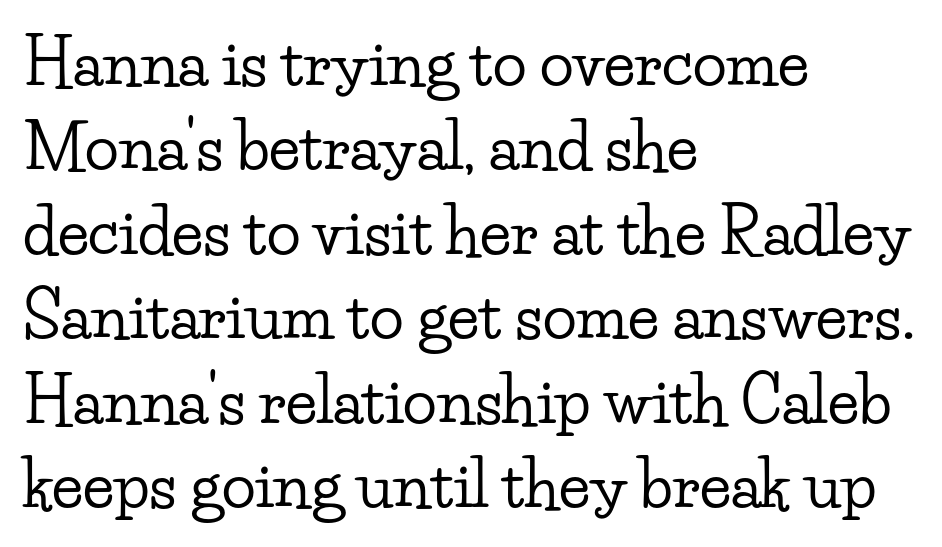
Q: Is the text italic (slanted)? A: No, it is upright.
Q: Is the typeface a serif or a sans-serif typeface? A: Serif.
Q: Is the text underlined? A: No.
Q: How is the paragraph aligned? A: Left-aligned.
Q: Is the spacing between letters normal or unusually wide? A: Normal.
Q: Is the spacing between lines tight, normal or loose? A: Normal.
Q: Width (condensed, normal, or wide)? A: Wide.
Q: Stroke contrast? A: Low.
Q: x-height? A: Small.
Q: Monospaced? A: No.
